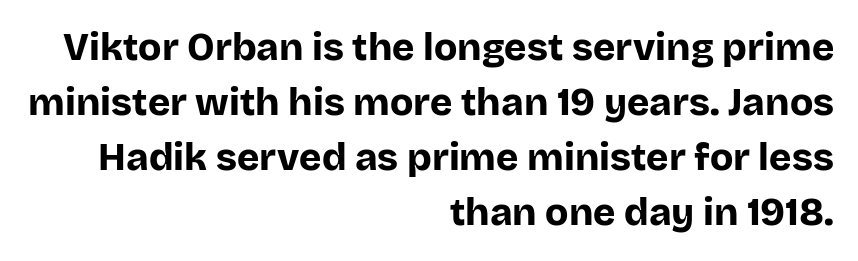
A student would call this right alignment; a typographer would say flush right, rag left. Summary of weight: heavy, a full bold. Compared with typical paragraphs, the rows here are spaced about the same. Grotesque or geometric, the face here clearly has no serifs. The space beneath each line is pristine and unruled.
